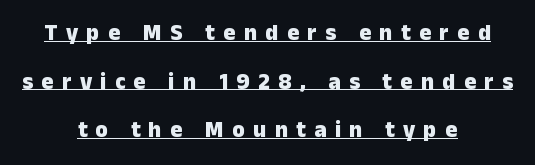
The image shows 23 px bold type, upright; set centered, loose line spacing (2.11x), unusually wide letter spacing (+0.36 em), underlined.
